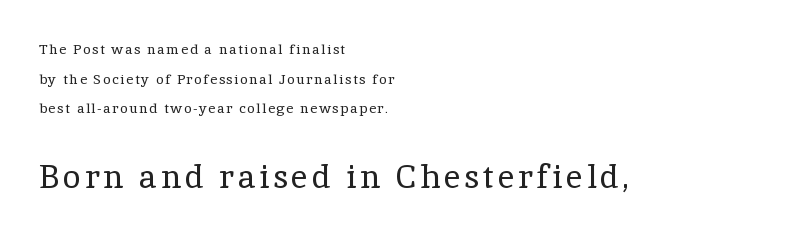
The image shows 33 px regular-weight serif type, upright; set left-aligned, loose line spacing (2.12x), not underlined; the second (bottom) block is 2.36x larger; a medium x-height.
